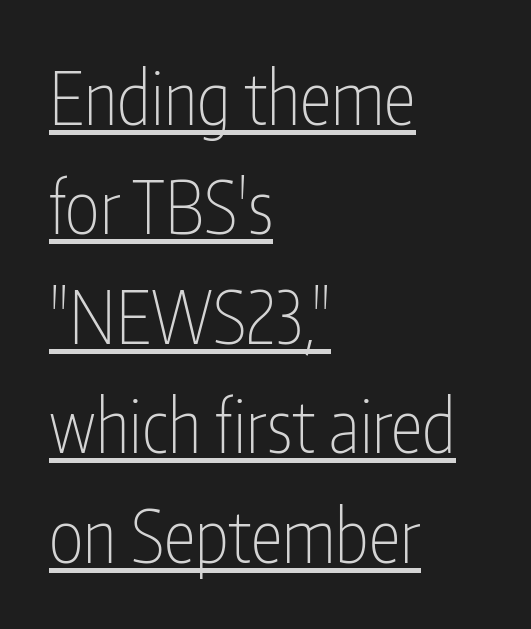
The designer left line spacing at the default. The sample's only ornament is a line tracing under the words. Layout note: lines flush left. The strokes carry an ordinary text weight at most. Short note: letters normally spaced. Is there any slant? The stems are plumb.
